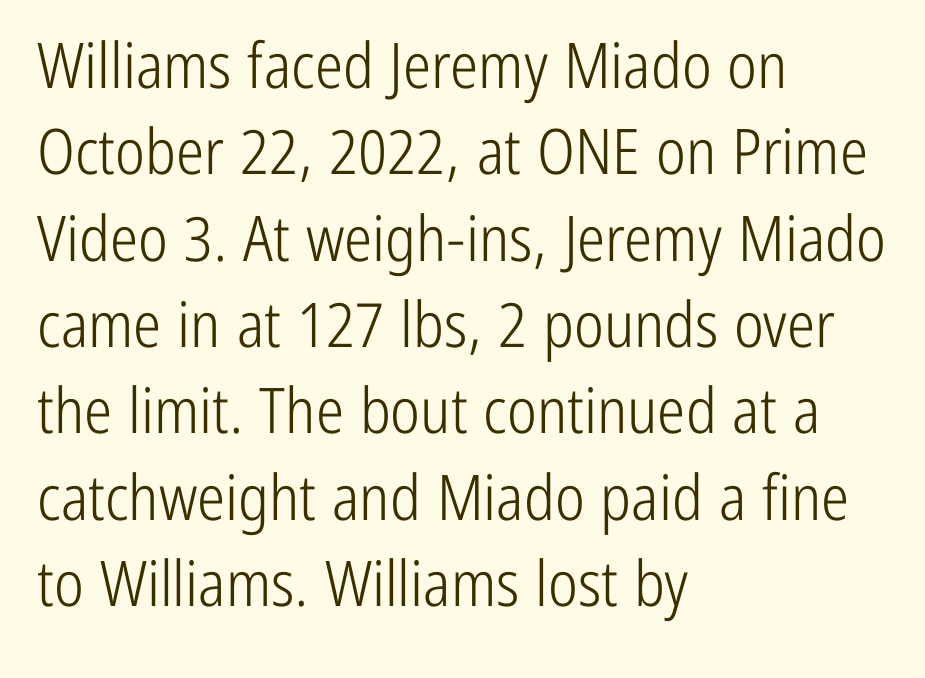
The image shows 63 px light, condensed sans-serif type, upright; set left-aligned, normal line spacing (1.37x), normal letter spacing, not underlined; low stroke contrast and a medium x-height.
